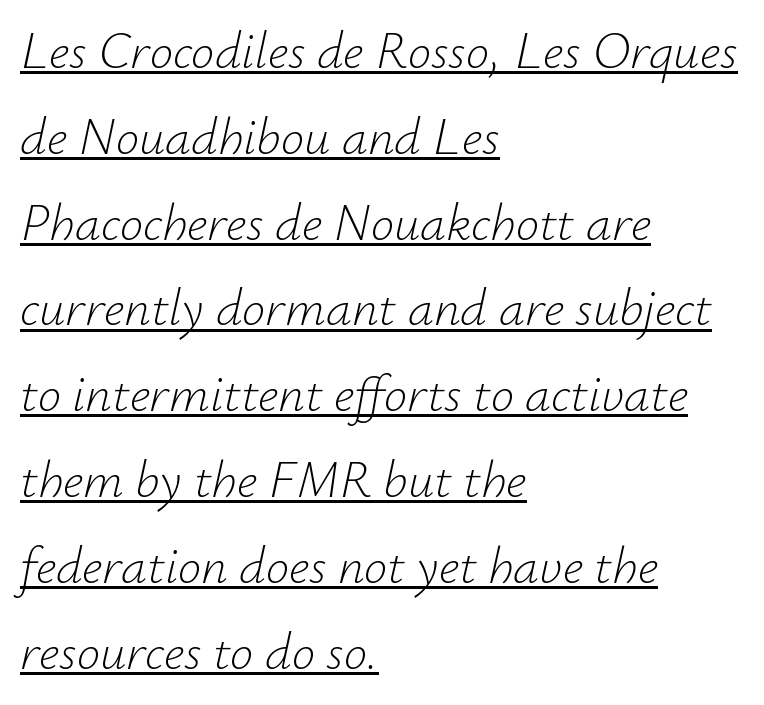
Q: Is the text bold? A: No.
Q: Is the text italic (slanted)? A: Yes, it leans right by about 12 degrees.
Q: Is the text underlined? A: Yes.
Q: How is the paragraph aligned? A: Left-aligned.
Q: Is the spacing between letters normal or unusually wide? A: Normal.
Q: Is the spacing between lines tight, normal or loose? A: Normal.
Q: Width (condensed, normal, or wide)? A: Normal.
Q: Stroke contrast? A: Low.
Q: x-height? A: Small.
Q: Monospaced? A: No.
